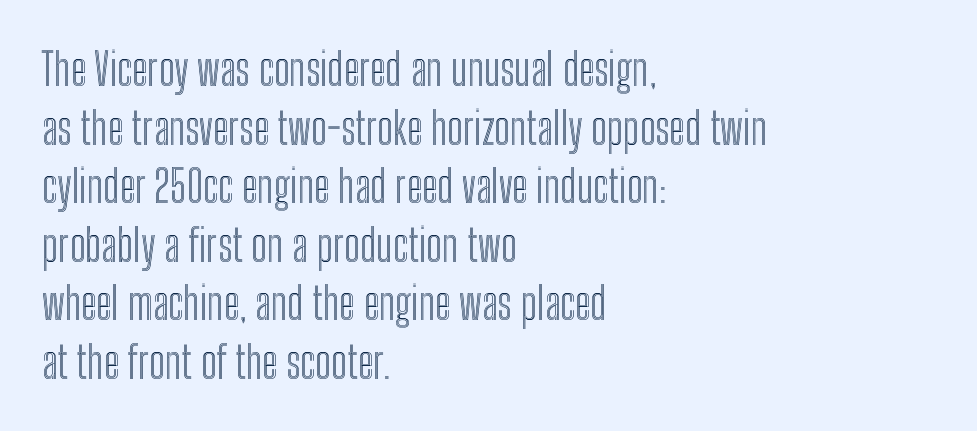
In terms of posture, this sample is upright. Each line starts at the same left margin while the right side varies. A normal amount of white space separates one row of letters from the next. Descenders hang freely into open space. Nothing unusual about the tracking: characters are spaced as the font intends.
